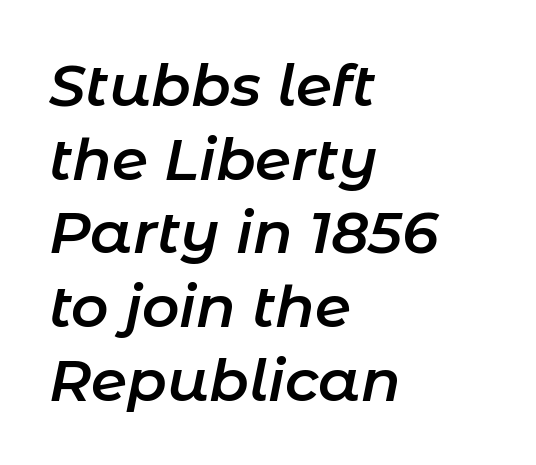
Q: Is the text bold? A: Semi-bold.
Q: Is the text italic (slanted)? A: Yes, it leans right by about 11 degrees.
Q: Is the text underlined? A: No.
Q: How is the paragraph aligned? A: Left-aligned.
Q: Is the spacing between letters normal or unusually wide? A: Normal.
Q: Is the spacing between lines tight, normal or loose? A: Normal.
Q: Width (condensed, normal, or wide)? A: Normal.
Q: Stroke contrast? A: Low.
Q: x-height? A: Medium.
Q: Monospaced? A: No.
